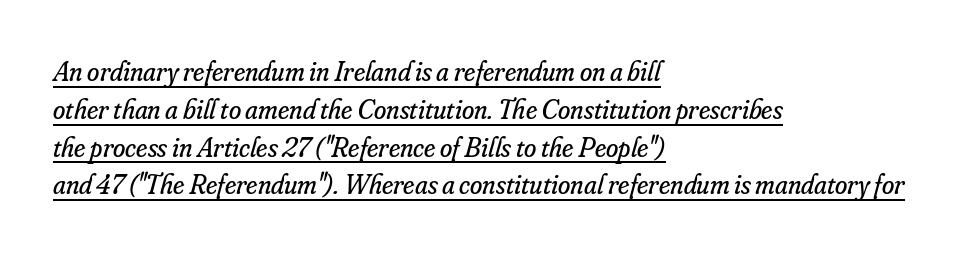
The image shows 28 px regular-weight serif type, italic (leaning right); set left-aligned, normal line spacing (1.35x), normal letter spacing, underlined; low stroke contrast and a small x-height.
